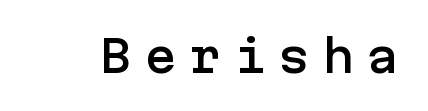
Is this a sans? Yes — the strokes have no serifs. The axis of the letterforms is exactly vertical. Each row of text sits above clean, open space. What stands out about the letter spacing? Its width — letters are far apart.
